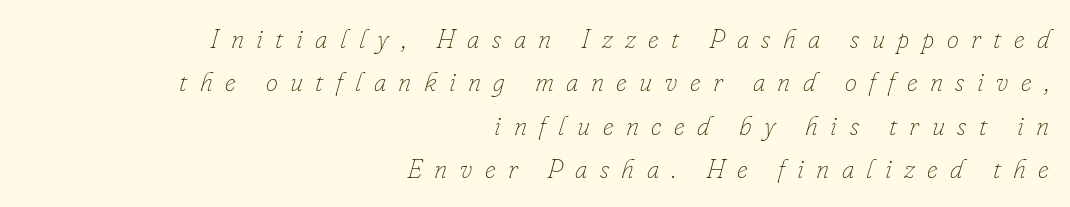
The image shows 27 px text type, italic (leaning right); set right-aligned, normal line spacing (1.61x), unusually wide letter spacing (+0.46 em), not underlined.
